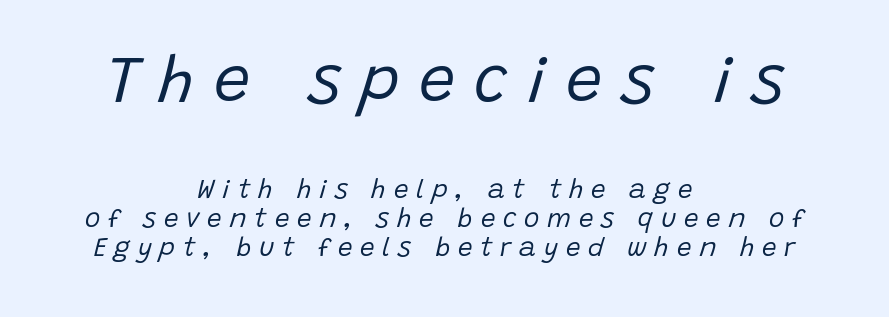
The image shows 65 px regular-weight type, italic (leaning right); set centered, tight line spacing (1.11x), unusually wide letter spacing (+0.3 em), not underlined; the first (top) block is 2.5x larger; low stroke contrast and a large x-height.
